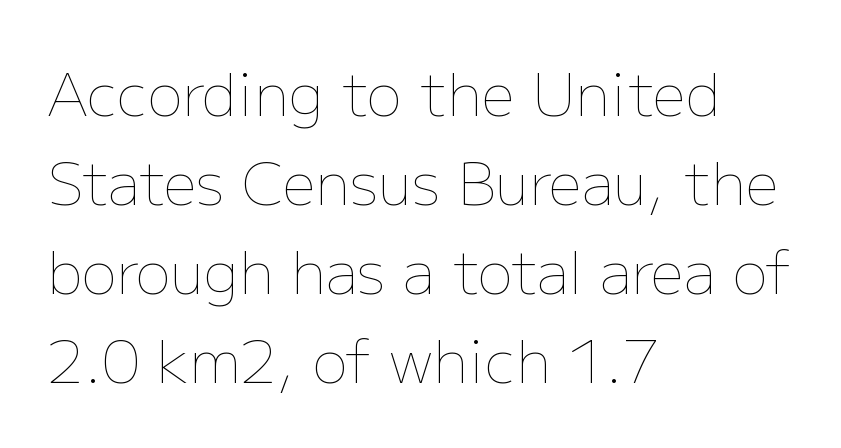
The axis of the letterforms is exactly vertical. The font sits on the lighter half of the weight spectrum, regular included. Regular leading. Every row of glyphs begins at an identical x-position on the left. This rendering leaves character spacing at its baseline value. Just letters on the line, the space beneath them empty.
